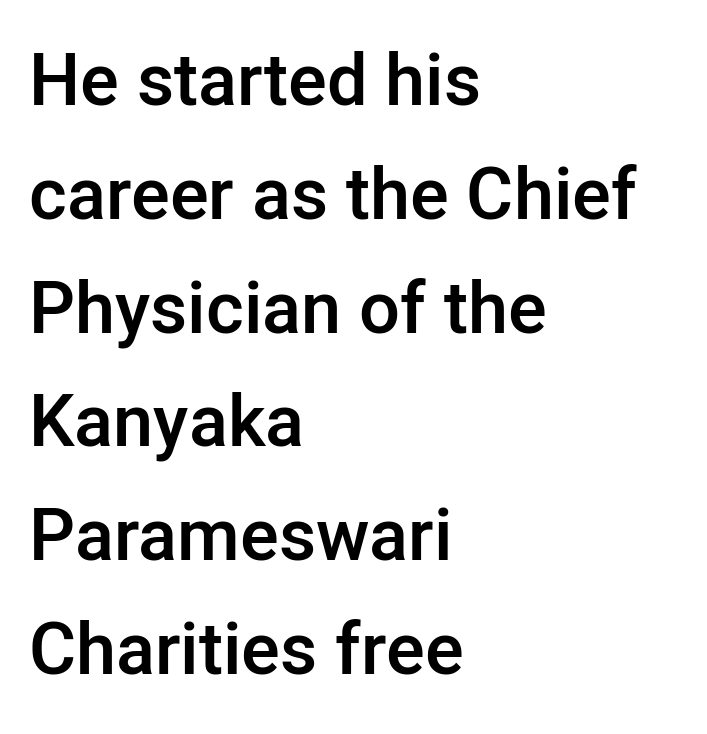
The specimen reads as upright at a glance. A student would call this left alignment; a typographer would say flush left, rag right. What stands out about the letter spacing? Nothing — it is the standard amount. The letters advance in unequal steps, a hallmark of proportional type. A typesetter would label this face a sans.
